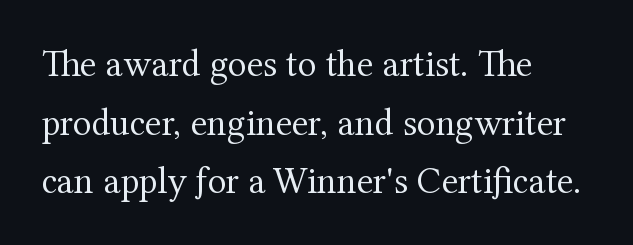
{"serif": "yes", "italic": "no", "bold": "no", "weight": "regular", "width": "normal", "stroke_contrast": "medium", "x_height": "medium", "monospaced": "no", "underline": "no", "align": "left", "line_spacing": "normal", "line_spacing_ratio": 1.54, "letter_spacing": "normal", "letter_spacing_em": 0.0, "glyph_px": 38}
